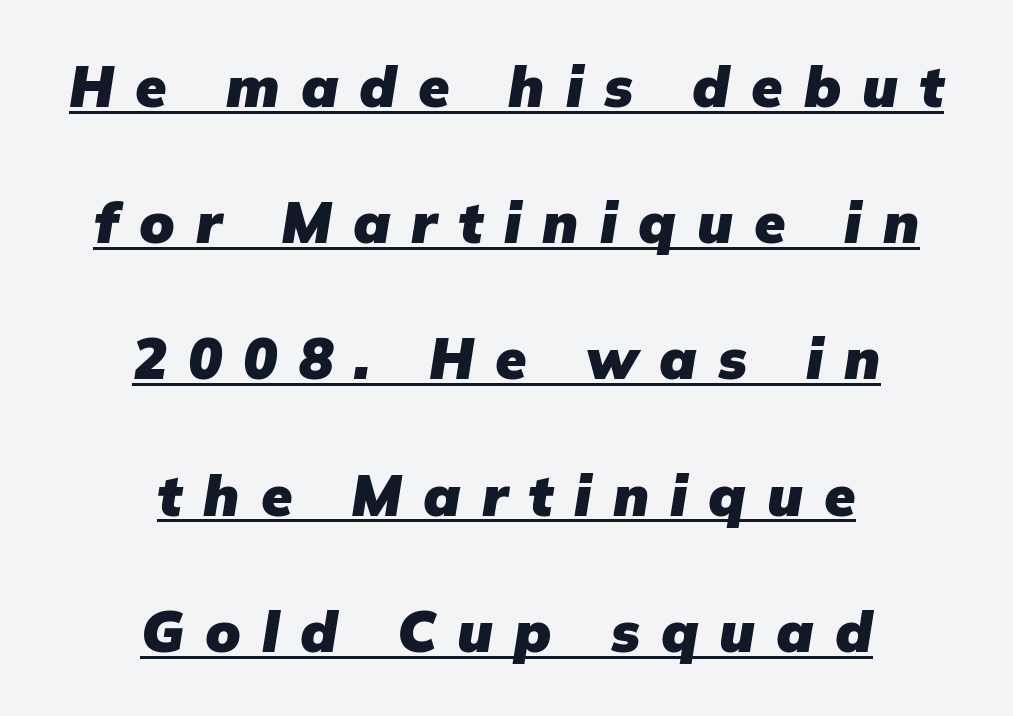
The image shows 57 px heavy type, italic (leaning right); set centered, loose line spacing (2.39x), unusually wide letter spacing (+0.37 em), underlined; low stroke contrast and a medium x-height.
